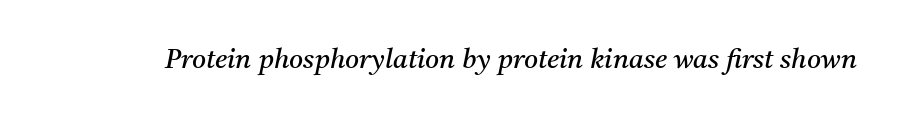
The image shows 27 px text type, italic (leaning right); set normal letter spacing, not underlined.
